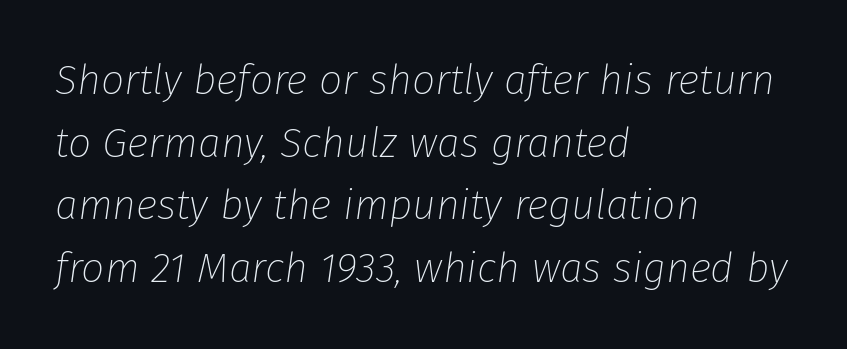
Q: Is the text bold? A: No.
Q: Is the text italic (slanted)? A: Yes, it leans right by about 8 degrees.
Q: Is the text underlined? A: No.
Q: How is the paragraph aligned? A: Left-aligned.
Q: Is the spacing between letters normal or unusually wide? A: Normal.
Q: Is the spacing between lines tight, normal or loose? A: Normal.
Q: Width (condensed, normal, or wide)? A: Normal.
Q: Stroke contrast? A: Low.
Q: x-height? A: Medium.
Q: Monospaced? A: No.
